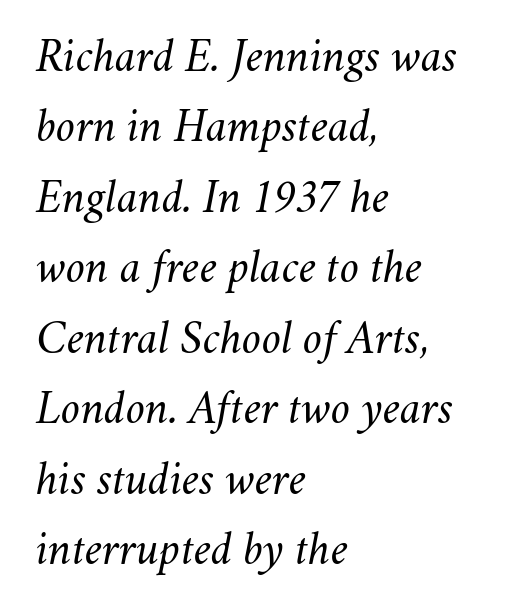
Glyph-to-glyph distance matches everyday printed text. Regular leading. Does the copy run flush right? No — it runs flush left. This rendering features lettering with no underline.
